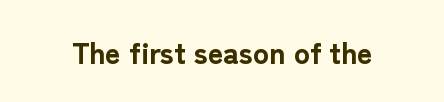
The image shows 30 px bold sans-serif type, upright; set normal letter spacing, not underlined; low stroke contrast and a medium x-height.
